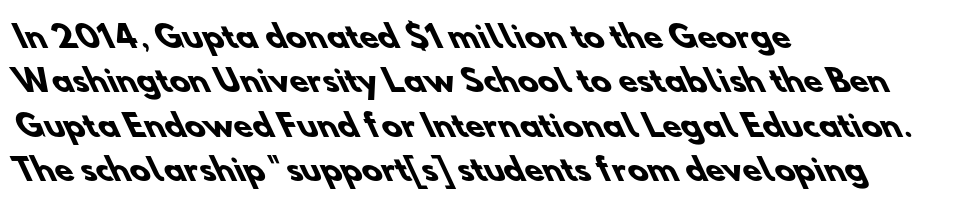
Q: Is the text bold? A: Yes.
Q: Is the typeface a serif or a sans-serif typeface? A: Sans-serif.
Q: Is the text underlined? A: No.
Q: How is the paragraph aligned? A: Left-aligned.
Q: Is the spacing between letters normal or unusually wide? A: Normal.
Q: Is the spacing between lines tight, normal or loose? A: Normal.
Q: Width (condensed, normal, or wide)? A: Normal.
Q: Stroke contrast? A: Low.
Q: x-height? A: Small.
Q: Monospaced? A: No.
